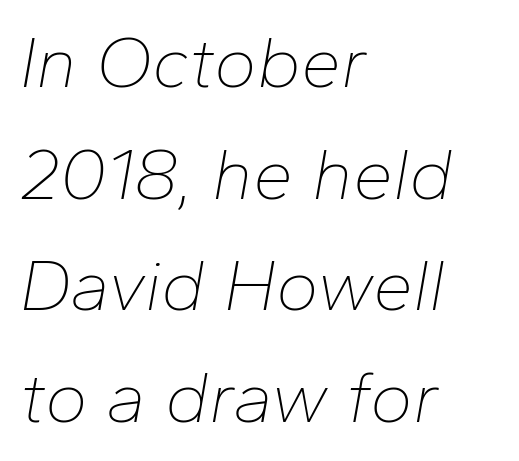
Vertically, the passage feels balanced, rows spaced as you'd expect. Is this a fixed-width face? No — the glyphs have proportional, varying widths. Every character sits at an angle, as italics do. Unmarked baselines from the first word to the last.
